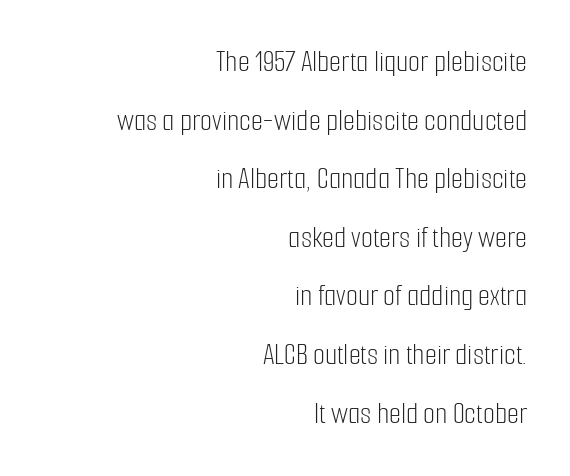
The image shows 31 px light, condensed sans-serif type, upright; set right-aligned, line spacing 1.89x, normal letter spacing, not underlined; low stroke contrast and a medium x-height.
